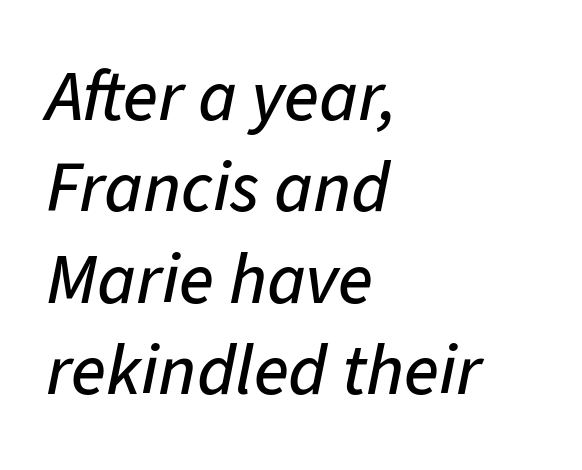
Alignment: flush left. The zone under the glyphs is completely vacant. Nobody touched the tracking dial on this one. Tall strokes in this sample are angled rather than plumb. The face used here is proportionally spaced, like ordinary book or web type. Successive baselines arrive at the customary interval.
